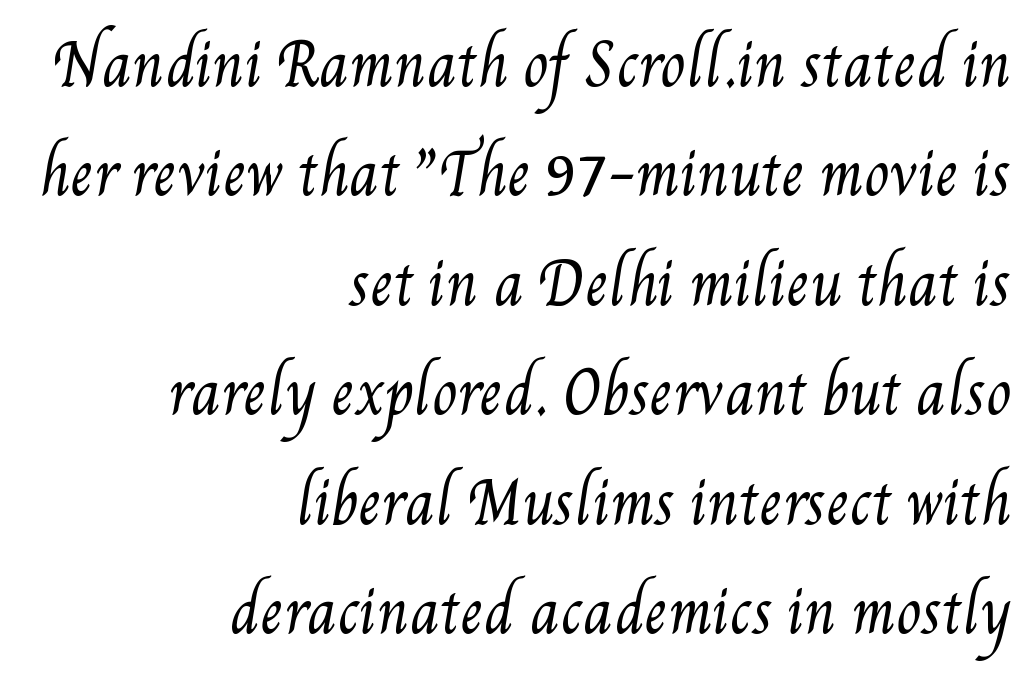
Q: Is the text bold? A: No.
Q: Is the text underlined? A: No.
Q: How is the paragraph aligned? A: Right-aligned.
Q: Is the spacing between letters normal or unusually wide? A: Normal.
Q: Is the spacing between lines tight, normal or loose? A: Loose.
Q: Width (condensed, normal, or wide)? A: Condensed.
Q: Stroke contrast? A: Medium.
Q: x-height? A: Small.
Q: Monospaced? A: No.
